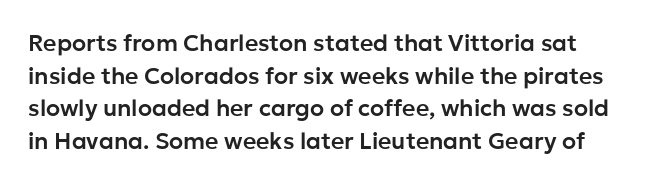
The image shows 23 px text type, upright; set normal line spacing (1.42x), normal letter spacing, not underlined.
